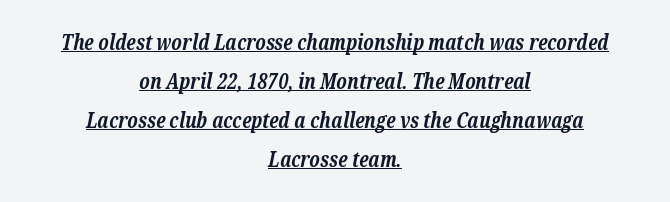
{"italic": "yes", "lean": "right", "slant_degrees": 12, "bold": "yes", "underline": "yes", "align": "center", "line_spacing_ratio": 1.86, "letter_spacing": "normal", "letter_spacing_em": 0.0, "glyph_px": 21}
